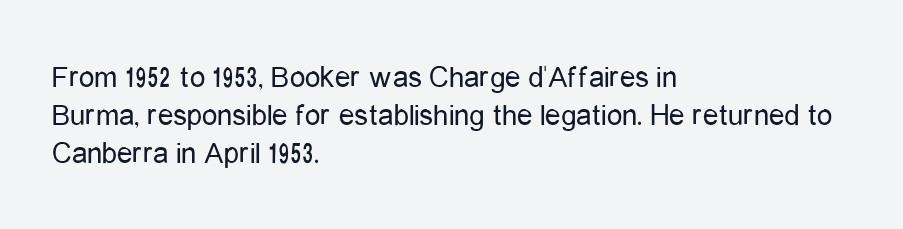
Weight: in the light-to-regular range. Left-aligned paragraph, ragged on the right. It's the straight-up-and-down kind of type. This sample has the flowing, uneven cadence of proportional lettering. Decoration check: the copy has no underline.
